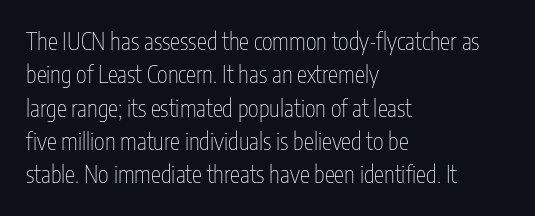
The image shows 23 px text type, upright; set left-aligned, normal line spacing (1.45x), normal letter spacing, not underlined.
